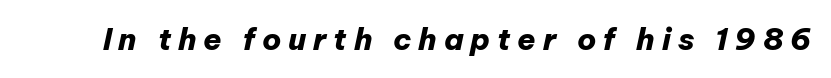
The image shows 30 px heavy type, italic (leaning right); set unusually wide letter spacing (+0.23 em), not underlined; low stroke contrast and a medium x-height.
